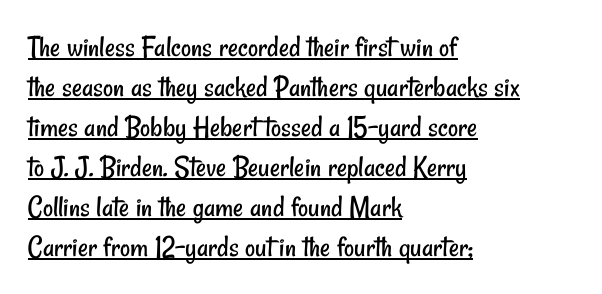
{"serif": "no", "bold": "no", "weight": "regular", "width": "condensed", "stroke_contrast": "low", "x_height": "small", "monospaced": "no", "underline": "yes", "align": "left", "line_spacing": "normal", "line_spacing_ratio": 1.29, "letter_spacing": "normal", "letter_spacing_em": 0.0, "glyph_px": 31}
